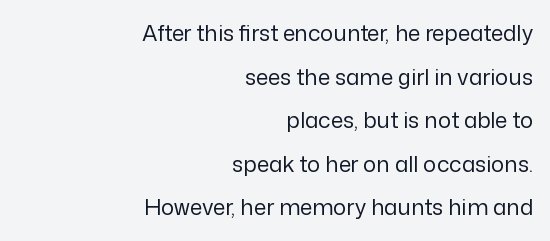
{"italic": "no", "bold": "no", "underline": "no", "align": "right", "line_spacing": "loose", "line_spacing_ratio": 1.98, "letter_spacing": "normal", "letter_spacing_em": 0.0, "glyph_px": 22}
